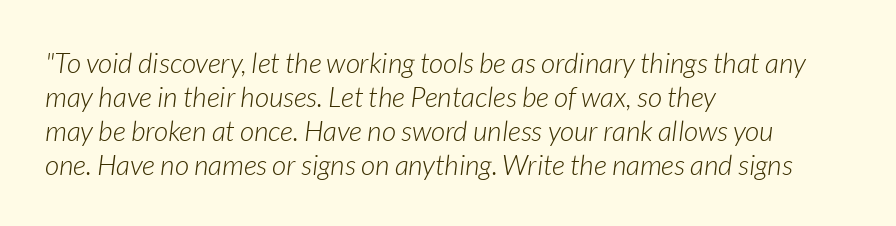
Q: Is the text bold? A: No.
Q: Is the text italic (slanted)? A: Yes, it leans right by about 7 degrees.
Q: Is the text underlined? A: No.
Q: How is the paragraph aligned? A: Left-aligned.
Q: Is the spacing between letters normal or unusually wide? A: Normal.
Q: Width (condensed, normal, or wide)? A: Normal.
Q: Stroke contrast? A: Low.
Q: x-height? A: Medium.
Q: Monospaced? A: No.
